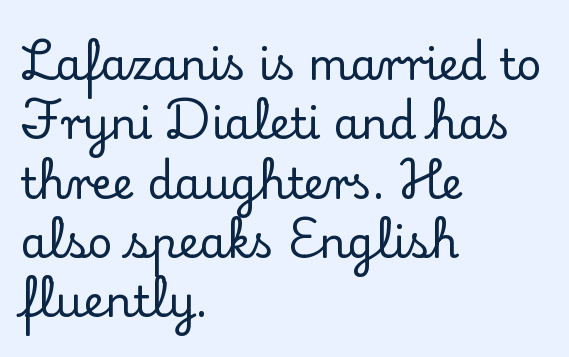
{"serif": "yes", "italic": "no", "width": "normal", "stroke_contrast": "low", "x_height": "small", "monospaced": "no", "underline": "no", "align": "left", "line_spacing": "normal", "line_spacing_ratio": 1.38, "letter_spacing": "normal", "letter_spacing_em": 0.0, "glyph_px": 43}
